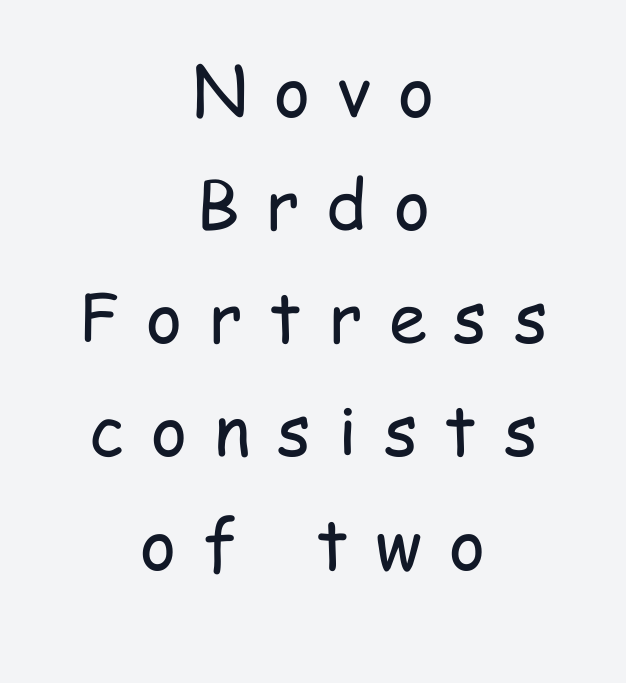
{"serif": "no", "italic": "no", "bold": "no", "weight": "regular", "width": "condensed", "stroke_contrast": "low", "x_height": "medium", "monospaced": "no", "underline": "no", "align": "center", "line_spacing": "normal", "line_spacing_ratio": 1.64, "letter_spacing": "wide", "letter_spacing_em": 0.39, "glyph_px": 69}
